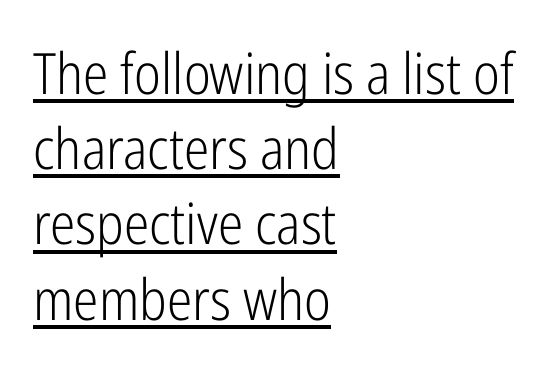
{"serif": "no", "italic": "no", "bold": "no", "weight": "light", "width": "condensed", "stroke_contrast": "low", "x_height": "medium", "monospaced": "no", "underline": "yes", "align": "left", "line_spacing": "normal", "line_spacing_ratio": 1.32, "letter_spacing": "normal", "letter_spacing_em": 0.0, "glyph_px": 57}
